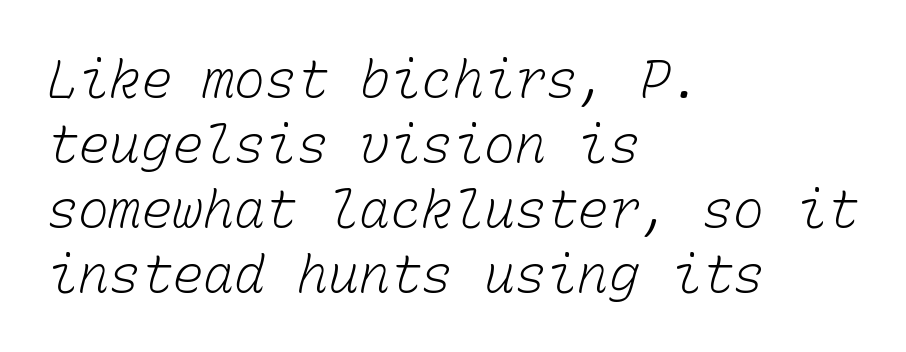
{"bold": "no", "weight": "light", "width": "normal", "stroke_contrast": "low", "x_height": "medium", "monospaced": "yes", "underline": "no", "align": "left", "line_spacing": "normal", "line_spacing_ratio": 1.25, "letter_spacing": "normal", "letter_spacing_em": 0.0, "glyph_px": 52}
